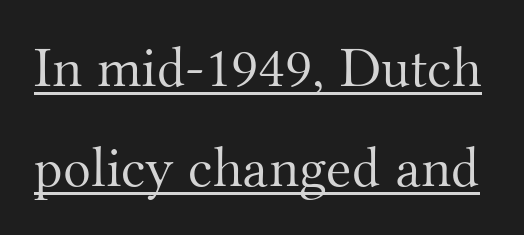
{"serif": "yes", "italic": "no", "bold": "no", "weight": "light", "width": "normal", "stroke_contrast": "medium", "x_height": "small", "monospaced": "no", "underline": "yes", "line_spacing_ratio": 1.72, "letter_spacing": "normal", "letter_spacing_em": 0.0, "glyph_px": 58}
